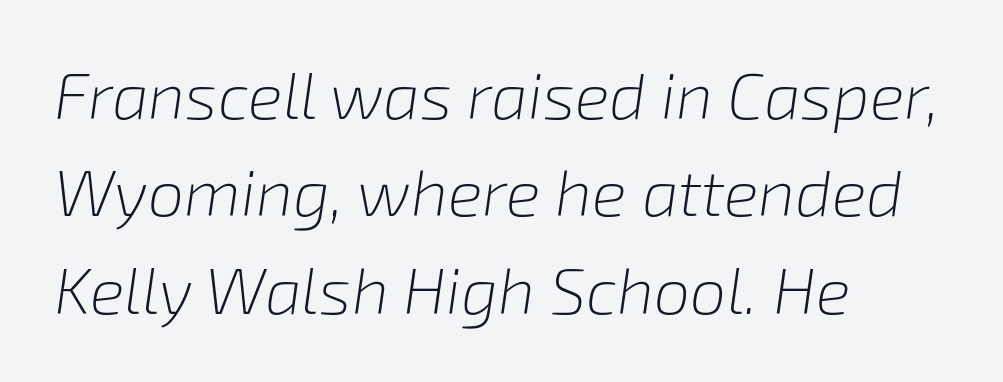
The image shows 65 px light type, italic (leaning right); set left-aligned, normal line spacing (1.5x), normal letter spacing, not underlined; low stroke contrast and a medium x-height.
